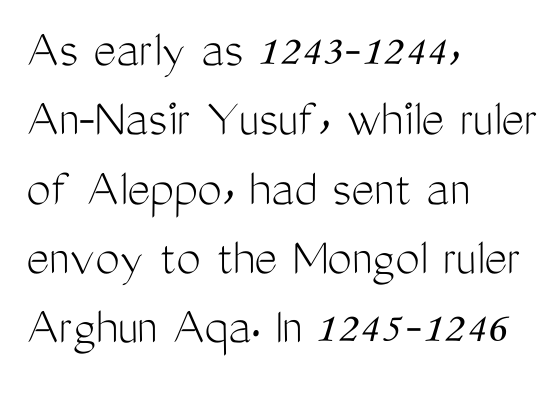
Q: Is the text bold? A: No.
Q: Is the text italic (slanted)? A: No, it is upright.
Q: Is the typeface a serif or a sans-serif typeface? A: Sans-serif.
Q: Is the text underlined? A: No.
Q: How is the paragraph aligned? A: Left-aligned.
Q: Is the spacing between letters normal or unusually wide? A: Normal.
Q: Is the spacing between lines tight, normal or loose? A: Normal.
Q: Width (condensed, normal, or wide)? A: Condensed.
Q: Stroke contrast? A: Medium.
Q: x-height? A: Medium.
Q: Monospaced? A: No.
